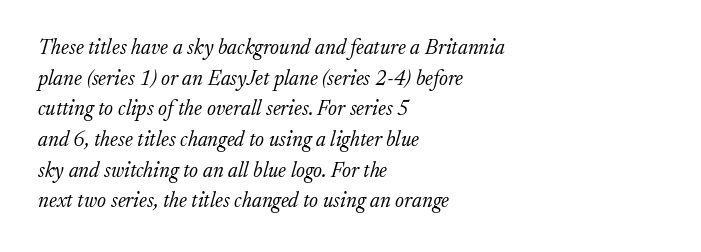
Q: Is the text bold? A: No.
Q: Is the text italic (slanted)? A: Yes, it leans right by about 17 degrees.
Q: Is the text underlined? A: No.
Q: How is the paragraph aligned? A: Left-aligned.
Q: Is the spacing between letters normal or unusually wide? A: Normal.
Q: Is the spacing between lines tight, normal or loose? A: Normal.
